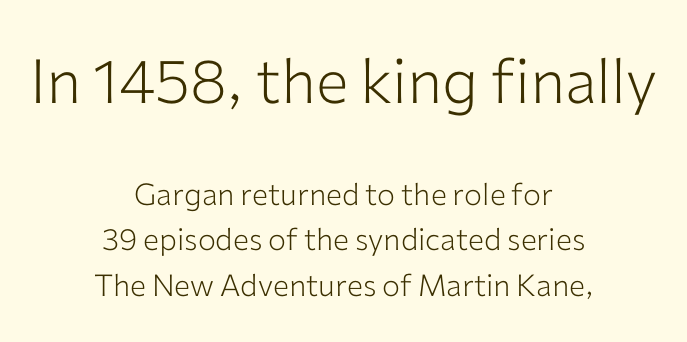
Q: Is the text bold? A: No.
Q: Is the text italic (slanted)? A: No, it is upright.
Q: Is the typeface a serif or a sans-serif typeface? A: Sans-serif.
Q: Is the text underlined? A: No.
Q: How is the paragraph aligned? A: Centered.
Q: Is the spacing between letters normal or unusually wide? A: Normal.
Q: Is the spacing between lines tight, normal or loose? A: Normal.
Q: Which block of text is set in a larger size, the first (top) or the second (bottom)? A: The first (top) one.
Q: Width (condensed, normal, or wide)? A: Normal.
Q: Stroke contrast? A: Low.
Q: x-height? A: Medium.
Q: Monospaced? A: No.
